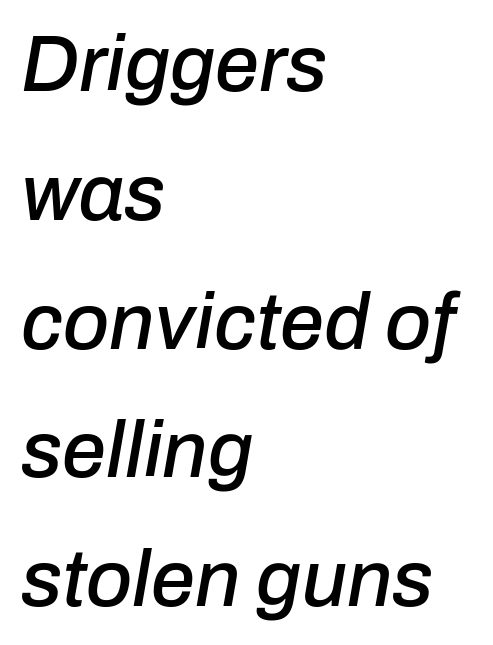
The image shows 79 px text type, italic (leaning right); set left-aligned, normal line spacing (1.63x), normal letter spacing, not underlined; low stroke contrast and a medium x-height.
